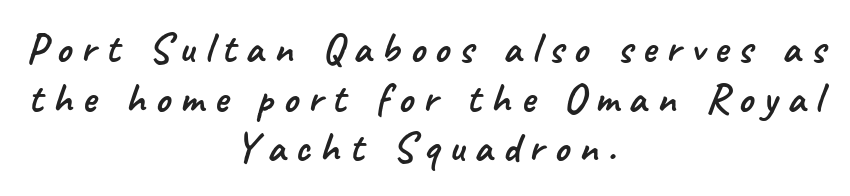
{"serif": "no", "width": "normal", "stroke_contrast": "low", "x_height": "small", "monospaced": "no", "underline": "no", "align": "center", "line_spacing_ratio": 1.18, "letter_spacing": "wide", "letter_spacing_em": 0.23, "glyph_px": 42}
